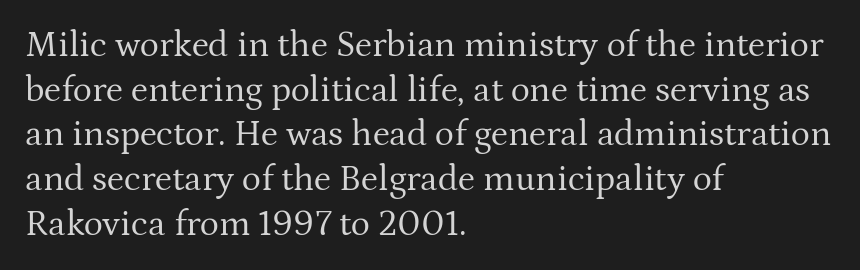
Q: Is the text bold? A: No.
Q: Is the text italic (slanted)? A: No, it is upright.
Q: Is the typeface a serif or a sans-serif typeface? A: Serif.
Q: Is the text underlined? A: No.
Q: How is the paragraph aligned? A: Left-aligned.
Q: Is the spacing between letters normal or unusually wide? A: Normal.
Q: Width (condensed, normal, or wide)? A: Normal.
Q: Stroke contrast? A: Medium.
Q: x-height? A: Medium.
Q: Monospaced? A: No.
